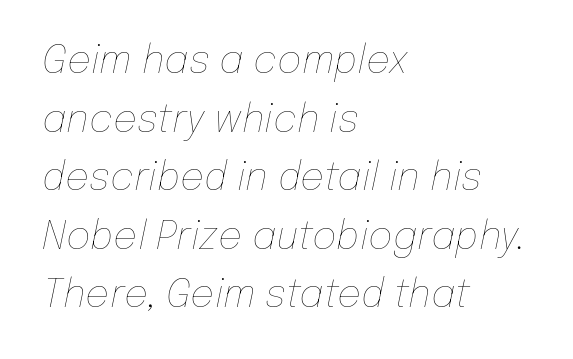
The baseline area is clear. Whoever set this chose a conventional vertical rhythm. The rag falls on the right side of this text block. The letters advance in unequal steps, a hallmark of proportional type.
